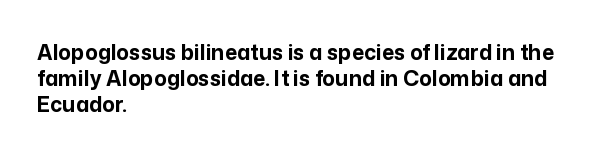
{"italic": "no", "bold": "yes", "underline": "no", "align": "left", "line_spacing_ratio": 1.24, "letter_spacing": "normal", "letter_spacing_em": 0.0, "glyph_px": 21}
